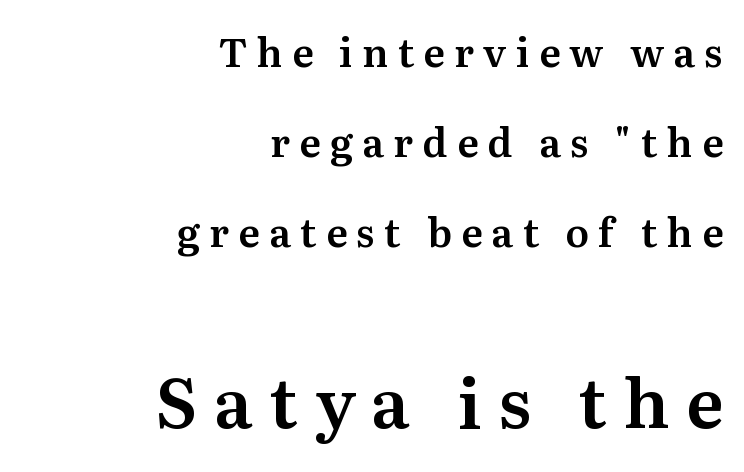
Look at the glyph heights: the lower group is clearly the bigger setting. Leftover space on each line is placed entirely before the opening word. This sample trades compactness for vertical openness between lines. The glyphs are unaccompanied by any horizontal stroke below them. Characters remain perfectly vertical along every line.
